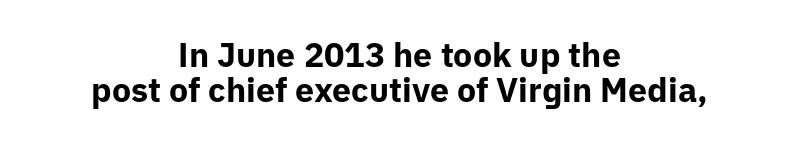
The image shows 34 px bold sans-serif type, upright; set centered, tight line spacing (1.02x), normal letter spacing, not underlined; low stroke contrast and a medium x-height.
